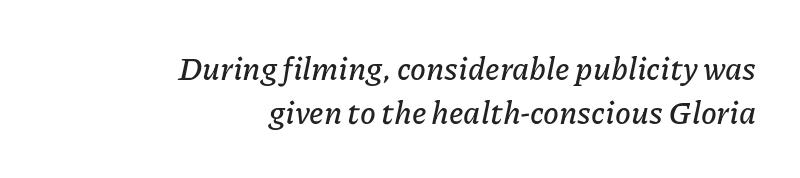
The image shows 32 px text type, italic (leaning right); set right-aligned, normal line spacing (1.37x), normal letter spacing, not underlined; low stroke contrast and a medium x-height.
